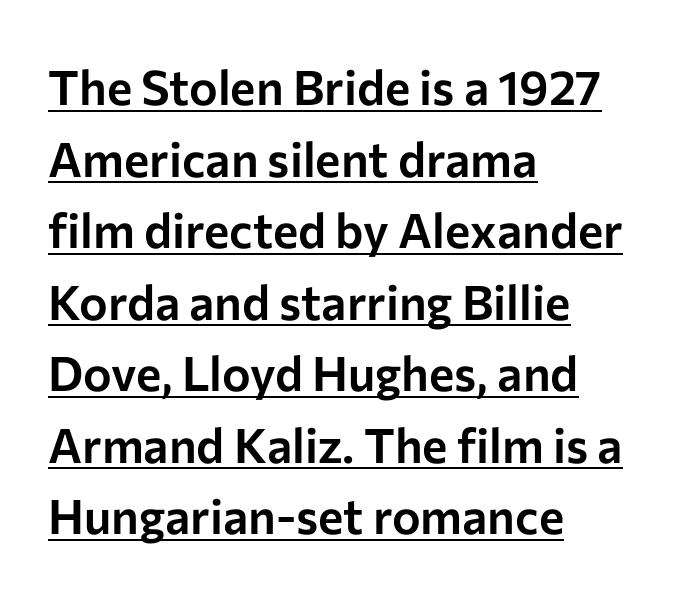
Q: Is the text italic (slanted)? A: No, it is upright.
Q: Is the typeface a serif or a sans-serif typeface? A: Sans-serif.
Q: Is the text underlined? A: Yes.
Q: How is the paragraph aligned? A: Left-aligned.
Q: Is the spacing between letters normal or unusually wide? A: Normal.
Q: Is the spacing between lines tight, normal or loose? A: Normal.
Q: Width (condensed, normal, or wide)? A: Normal.
Q: Stroke contrast? A: Low.
Q: x-height? A: Medium.
Q: Monospaced? A: No.
